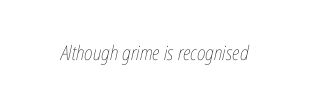
The image shows 20 px text type, italic (leaning right); set normal letter spacing, not underlined.
